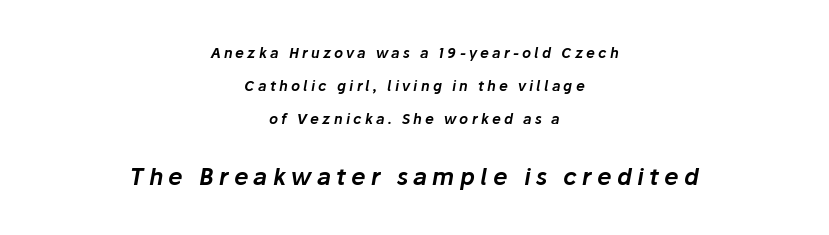
Q: Is the text italic (slanted)? A: Yes, it leans right by about 10 degrees.
Q: Is the text underlined? A: No.
Q: How is the paragraph aligned? A: Centered.
Q: Is the spacing between letters normal or unusually wide? A: Unusually wide.
Q: Is the spacing between lines tight, normal or loose? A: Loose.
Q: Which block of text is set in a larger size, the first (top) or the second (bottom)? A: The second (bottom) one.
